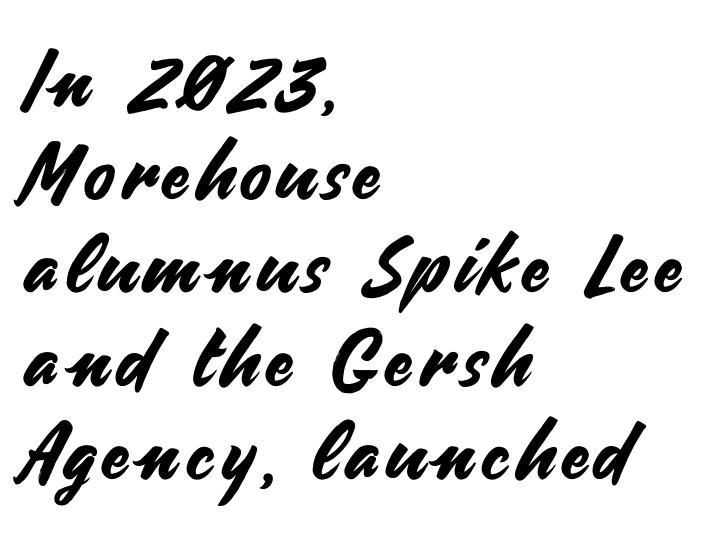
The image shows 79 px sans-serif type; set left-aligned, line spacing 1.18x, not underlined; medium stroke contrast and a small x-height.
